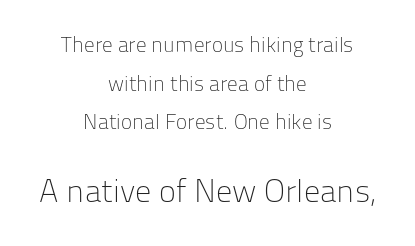
Q: Is the text bold? A: No.
Q: Is the text italic (slanted)? A: No, it is upright.
Q: Is the typeface a serif or a sans-serif typeface? A: Sans-serif.
Q: Is the text underlined? A: No.
Q: How is the paragraph aligned? A: Centered.
Q: Is the spacing between letters normal or unusually wide? A: Normal.
Q: Which block of text is set in a larger size, the first (top) or the second (bottom)? A: The second (bottom) one.
Q: Width (condensed, normal, or wide)? A: Normal.
Q: Stroke contrast? A: Low.
Q: x-height? A: Medium.
Q: Monospaced? A: No.
